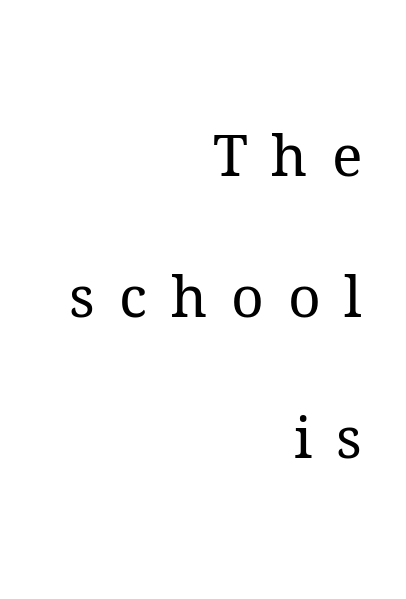
{"serif": "yes", "italic": "no", "bold": "no", "weight": "regular", "width": "normal", "stroke_contrast": "medium", "x_height": "medium", "monospaced": "no", "underline": "no", "align": "right", "line_spacing": "loose", "line_spacing_ratio": 2.47, "letter_spacing": "wide", "letter_spacing_em": 0.42, "glyph_px": 57}
